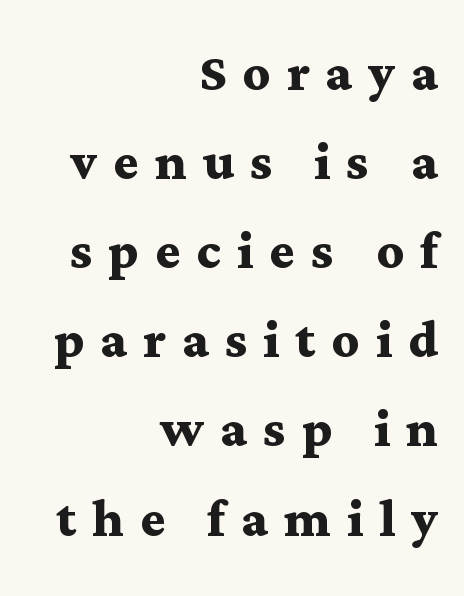
The image shows 67 px semibold, wide serif type, upright; set right-aligned, normal line spacing (1.33x), unusually wide letter spacing (+0.24 em), not underlined; medium stroke contrast and a medium x-height.
